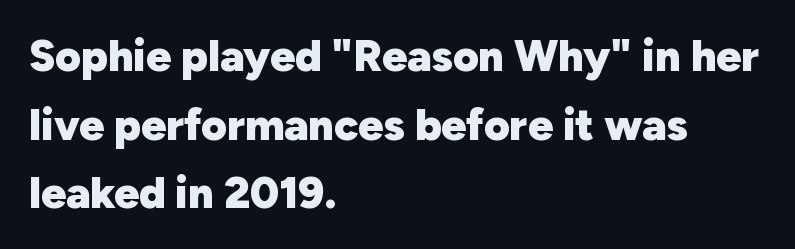
The image shows 44 px heavy sans-serif type, upright; set left-aligned, normal line spacing (1.56x), normal letter spacing, not underlined; low stroke contrast and a medium x-height.
